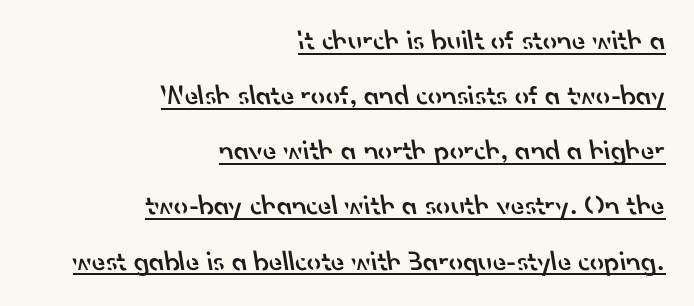
These lines are set flush right with a ragged left edge. The characters display no serif detailing; their extremities are plain. The passage shown is underscored from start to finish. These lines stand farther apart than default settings would place them.
